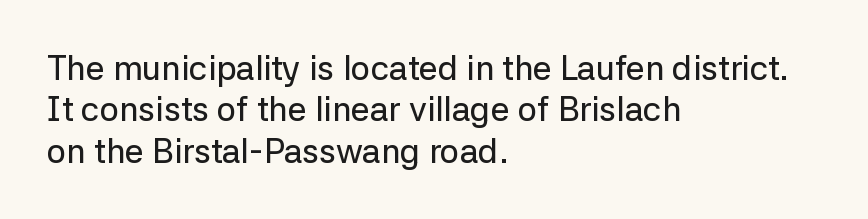
{"serif": "no", "italic": "no", "width": "normal", "stroke_contrast": "low", "x_height": "medium", "monospaced": "no", "underline": "no", "align": "left", "line_spacing_ratio": 1.22, "letter_spacing": "normal", "letter_spacing_em": 0.0, "glyph_px": 34}
